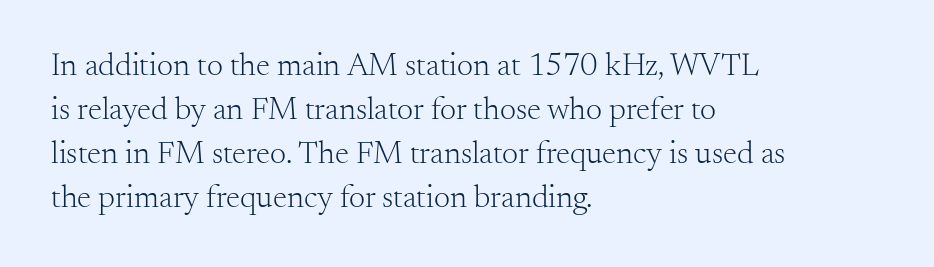
Q: Is the text bold? A: No.
Q: Is the text italic (slanted)? A: No, it is upright.
Q: Is the typeface a serif or a sans-serif typeface? A: Serif.
Q: Is the text underlined? A: No.
Q: How is the paragraph aligned? A: Left-aligned.
Q: Is the spacing between letters normal or unusually wide? A: Normal.
Q: Is the spacing between lines tight, normal or loose? A: Normal.
Q: Width (condensed, normal, or wide)? A: Normal.
Q: Stroke contrast? A: Medium.
Q: x-height? A: Small.
Q: Monospaced? A: No.
